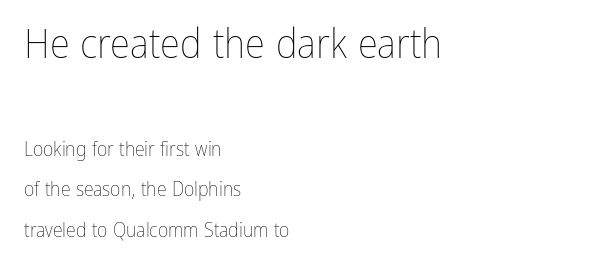
{"italic": "no", "bold": "no", "weight": "thin", "width": "condensed", "stroke_contrast": "low", "x_height": "medium", "monospaced": "no", "underline": "no", "align": "left", "line_spacing": "loose", "line_spacing_ratio": 2.01, "letter_spacing": "normal", "letter_spacing_em": 0.0, "larger_block": "first", "size_ratio": 2.05, "glyph_px": 41}
